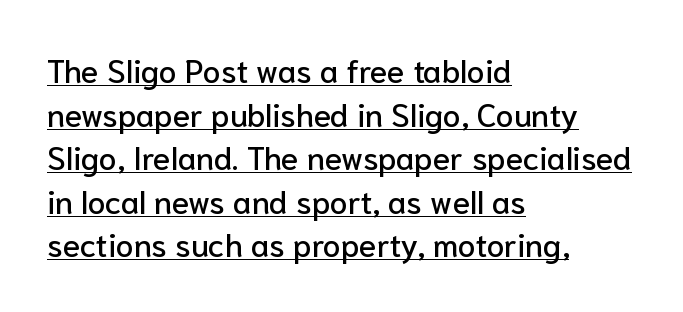
{"serif": "no", "italic": "no", "width": "normal", "stroke_contrast": "low", "x_height": "medium", "monospaced": "no", "underline": "yes", "align": "left", "line_spacing": "normal", "line_spacing_ratio": 1.36, "letter_spacing": "normal", "letter_spacing_em": 0.0, "glyph_px": 32}
